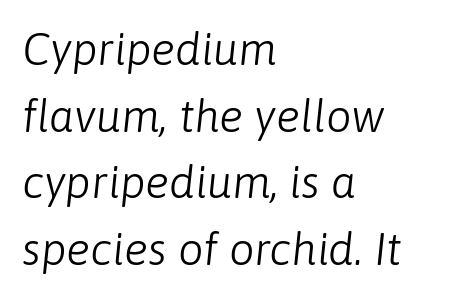
The image shows 45 px light type, italic (leaning right); set left-aligned, normal line spacing (1.48x), normal letter spacing, not underlined; low stroke contrast and a medium x-height.
